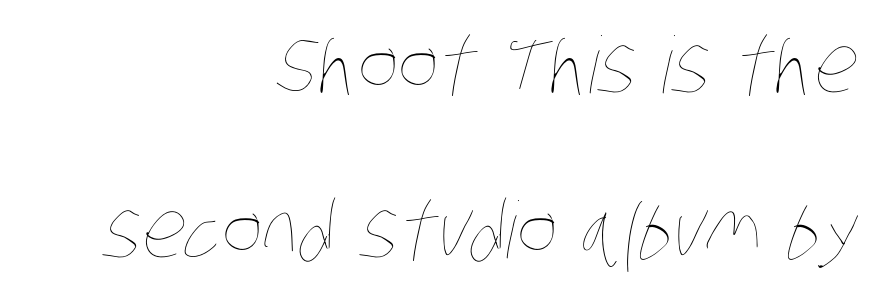
A typesetter would call this leading open, well beyond the default. A light-to-regular cut is what we see here. This rendering features lettering with no underline. The rag falls on the left side of this text block. Spacing verdict: proportional, widths tailored to each character.
